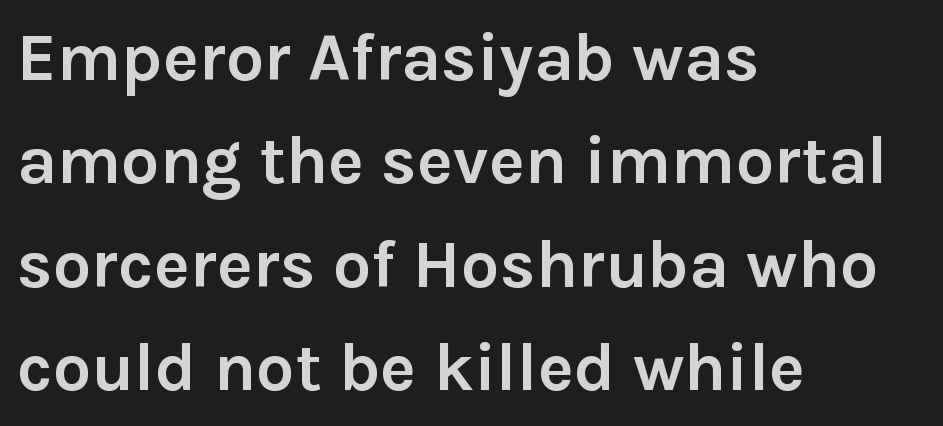
The face used here is a sans, in the tradition of grotesques and geometrics. Anything drawn beneath the words? Only blank space. These lines are set flush left with a ragged right edge. Honestly, the letter spacing is just normal — you wouldn't notice it. Leading: standard.
